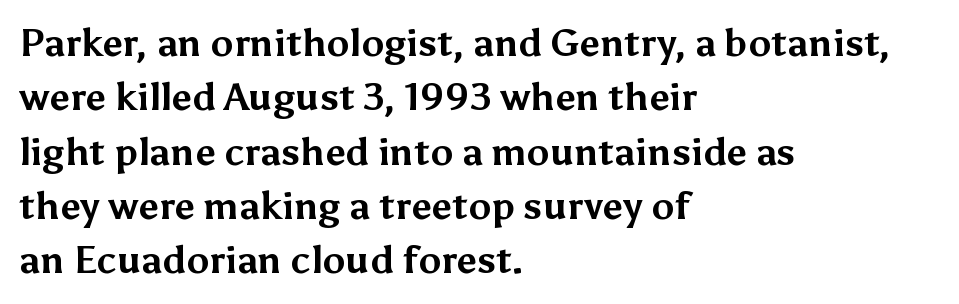
The image shows 38 px bold sans-serif type, upright; set left-aligned, normal line spacing (1.43x), normal letter spacing, not underlined; medium stroke contrast and a medium x-height.
